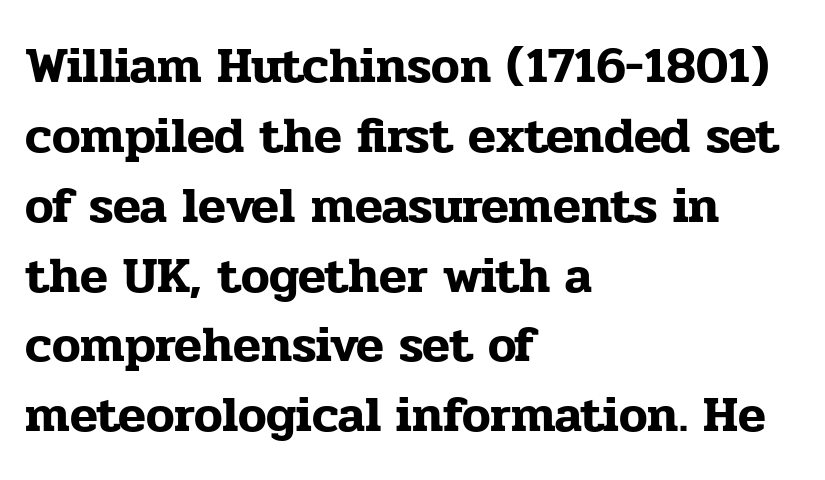
The image shows 51 px serif type, upright; set left-aligned, normal line spacing (1.37x), normal letter spacing, not underlined; low stroke contrast and a medium x-height.
